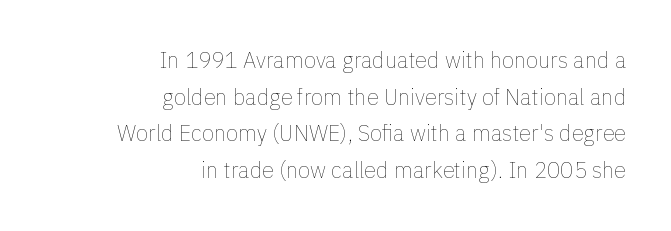
{"italic": "no", "bold": "no", "underline": "no", "align": "right", "line_spacing": "normal", "line_spacing_ratio": 1.67, "letter_spacing": "normal", "letter_spacing_em": 0.0, "glyph_px": 22}
